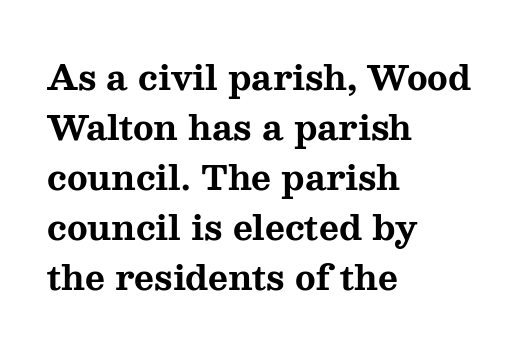
The image shows 34 px bold, wide serif type, upright; set left-aligned, normal line spacing (1.47x), normal letter spacing, not underlined; medium stroke contrast and a medium x-height.
